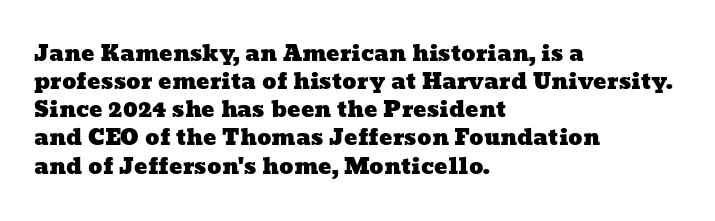
Q: Is the text underlined? A: No.
Q: How is the paragraph aligned? A: Left-aligned.
Q: Is the spacing between letters normal or unusually wide? A: Normal.
Q: Is the spacing between lines tight, normal or loose? A: Normal.
